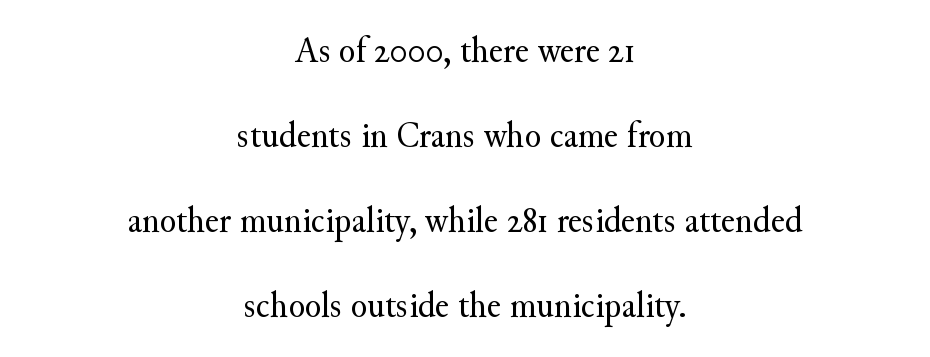
{"serif": "yes", "italic": "no", "bold": "no", "weight": "regular", "width": "normal", "stroke_contrast": "medium", "x_height": "small", "monospaced": "no", "underline": "no", "align": "center", "line_spacing": "loose", "line_spacing_ratio": 2.24, "letter_spacing": "normal", "letter_spacing_em": 0.0, "glyph_px": 38}
